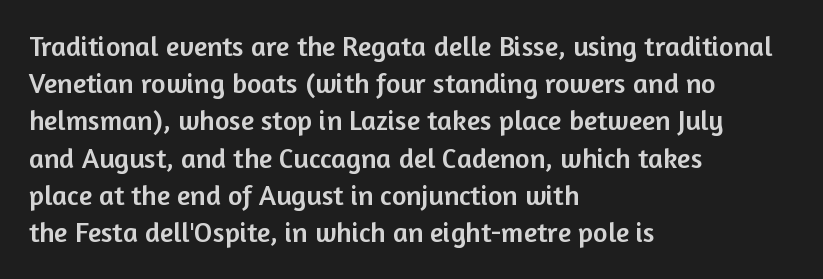
Letterform terminals end flat and unadorned throughout the passage. Upright lettering throughout. A typesetter would call this proportional, since set widths differ per character. Letter spacing: default. The block of text has a typical density, with ordinary space between rows.
